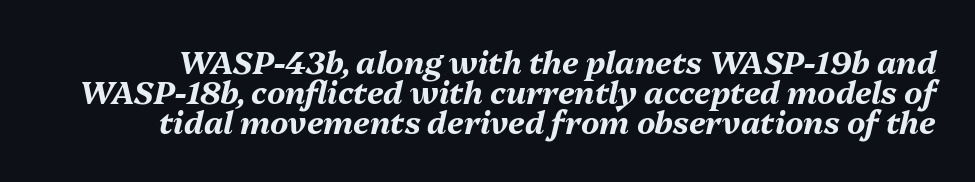
Interline gaps are noticeably narrow in this sample. The glyphs have the mass of a bold cut. Slant detected: the letters are inclined. Character widths vary here, with narrow letters taking less room than wide ones.
